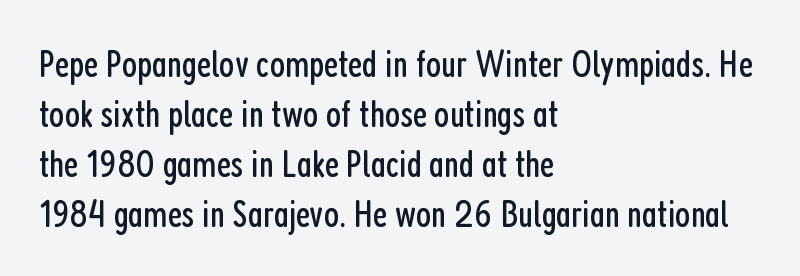
One-word summary of the alignment: left. Summary of vertical rhythm: regular, with standard interline spacing. Each word holds together tightly as a unit, with standard inter-letter gaps. Regarding serifs, this sample does without them. Check under the words: just untouched page.
